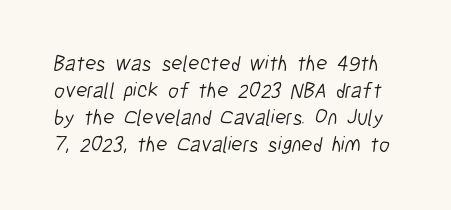
The image shows 21 px text type; set normal line spacing (1.29x), normal letter spacing, not underlined.
